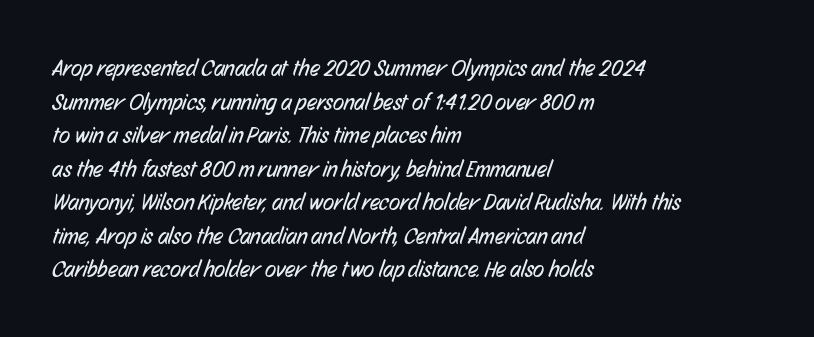
The image shows 23 px text type; set left-aligned, normal line spacing (1.46x), normal letter spacing, not underlined.
